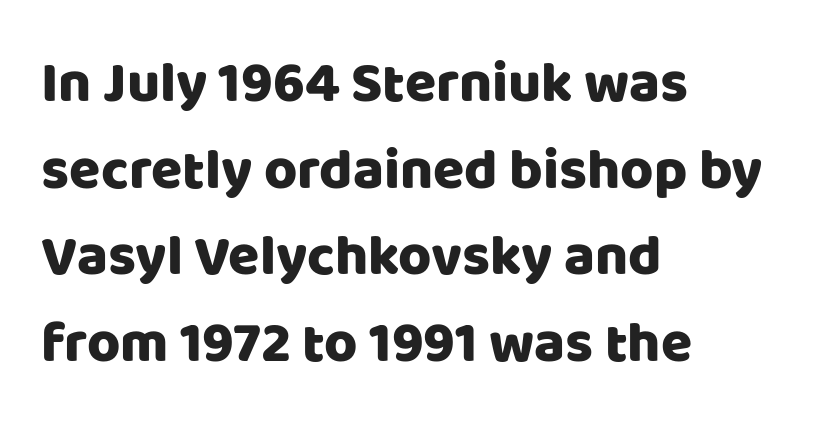
Is the block centered? No — it sits flush against the left margin. Is this a fixed-width face? No — the glyphs have proportional, varying widths. Unmarked baselines from the first word to the last. How would I describe the line gaps? Plain and ordinary. Note: no serifs on the glyphs. Look at the tracking — it's just the regular setting, nothing added.
